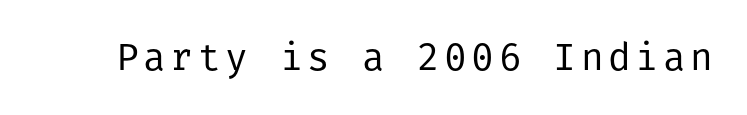
On a weight scale, this lands at 450 or below. When letters stand straight like this, we call the style roman or upright. The strip under each line holds only bare page. In terms of letterform style, serifs are entirely absent.
